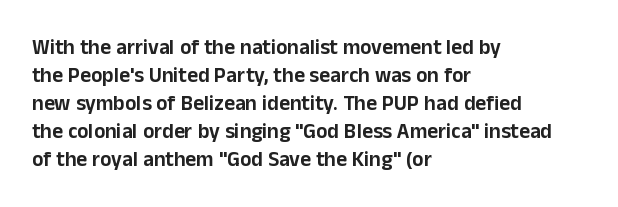
Q: Is the text italic (slanted)? A: No, it is upright.
Q: Is the text underlined? A: No.
Q: How is the paragraph aligned? A: Left-aligned.
Q: Is the spacing between letters normal or unusually wide? A: Normal.
Q: Is the spacing between lines tight, normal or loose? A: Normal.
